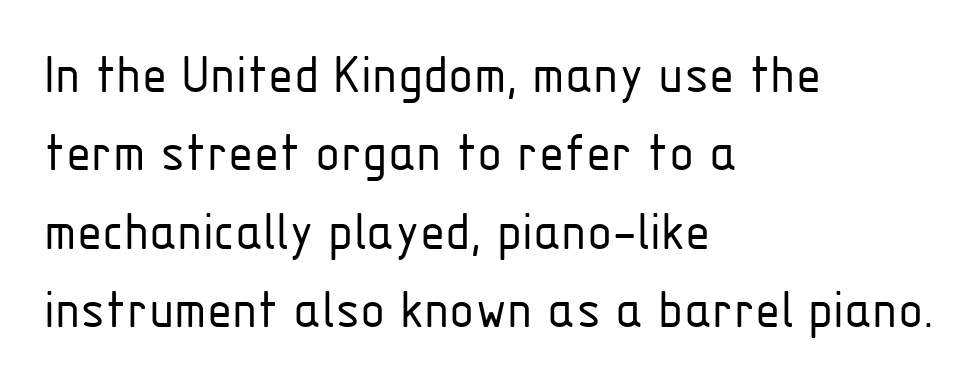
Q: Is the text bold? A: No.
Q: Is the text italic (slanted)? A: No, it is upright.
Q: Is the typeface a serif or a sans-serif typeface? A: Sans-serif.
Q: Is the text underlined? A: No.
Q: How is the paragraph aligned? A: Left-aligned.
Q: Is the spacing between letters normal or unusually wide? A: Normal.
Q: Is the spacing between lines tight, normal or loose? A: Normal.
Q: Width (condensed, normal, or wide)? A: Condensed.
Q: Stroke contrast? A: Low.
Q: x-height? A: Medium.
Q: Monospaced? A: No.
